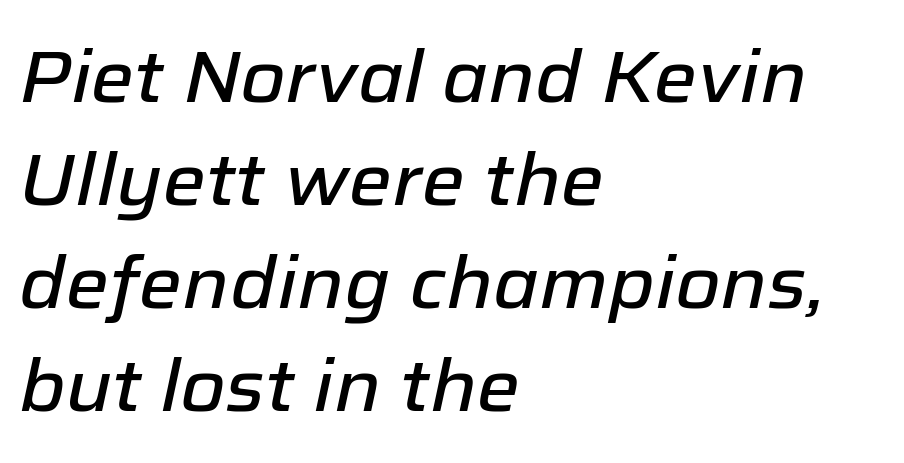
Rule under the text: the space is simply empty. The passage shown stacks its lines at a standard gap. Where is the straight margin? On the left. Glyph-to-glyph distance matches everyday printed text. The lettering tilts uniformly, giving the passage an italic look. Is this a fixed-width face? No — the glyphs have proportional, varying widths.
